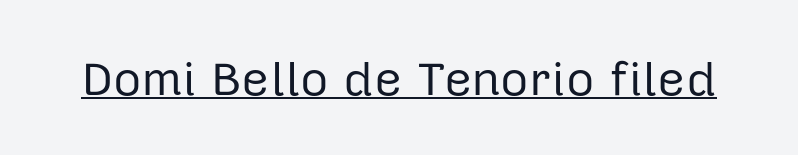
The image shows 49 px regular-weight sans-serif type, upright; set normal letter spacing, underlined; low stroke contrast and a medium x-height.
